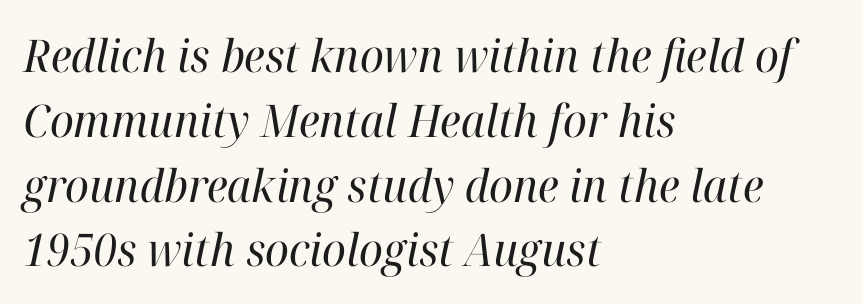
This is oblique type, the kind used for emphasis or titles. The letters advance in unequal steps, a hallmark of proportional type. Every row of glyphs begins at an identical x-position on the left. Successive baselines arrive at the customary interval.
